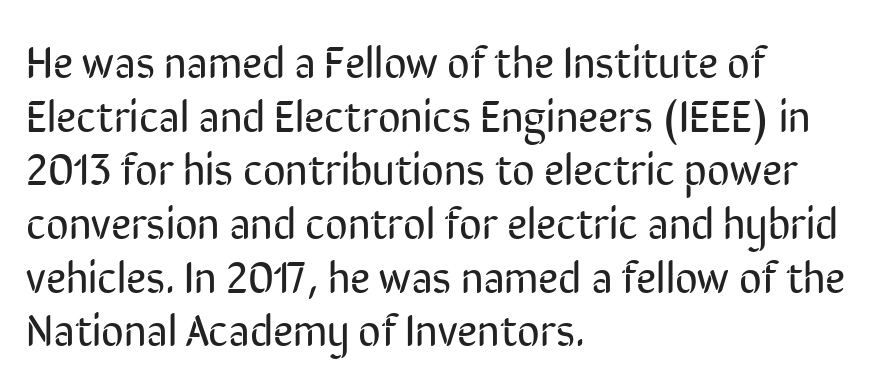
Note the varied advance widths — an 'i' is clearly narrower than an 'm'. A clean baseline with only descenders dipping below it. A sans-serif font was chosen for this passage. These lines stack with their left ends in a neat column. This is roman type, the default non-slanted kind. Nobody touched the tracking dial on this one.
